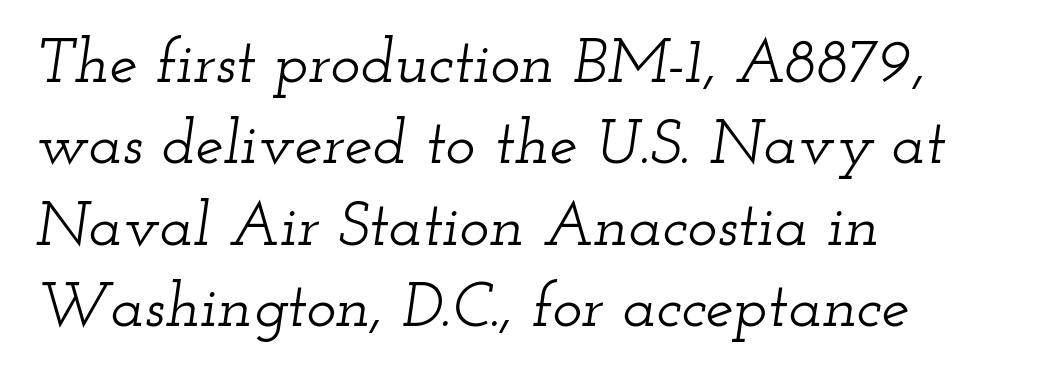
{"serif": "yes", "italic": "yes", "lean": "right", "slant_degrees": 12, "width": "wide", "stroke_contrast": "low", "x_height": "small", "monospaced": "no", "underline": "no", "align": "left", "line_spacing": "normal", "line_spacing_ratio": 1.29, "letter_spacing": "normal", "letter_spacing_em": 0.0, "glyph_px": 63}
